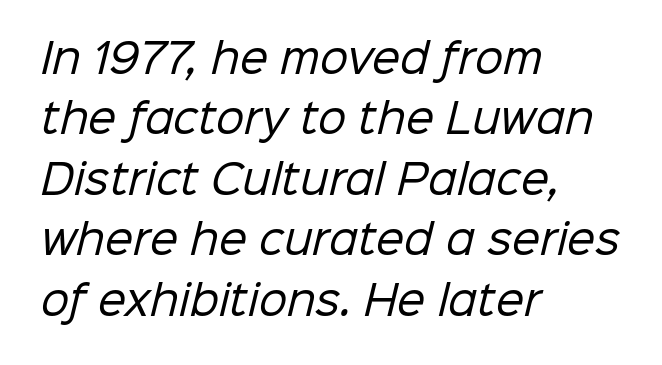
{"serif": "no", "bold": "no", "weight": "regular", "width": "normal", "stroke_contrast": "low", "x_height": "medium", "monospaced": "no", "underline": "no", "align": "left", "line_spacing": "normal", "line_spacing_ratio": 1.51, "letter_spacing": "normal", "letter_spacing_em": 0.0, "glyph_px": 40}
